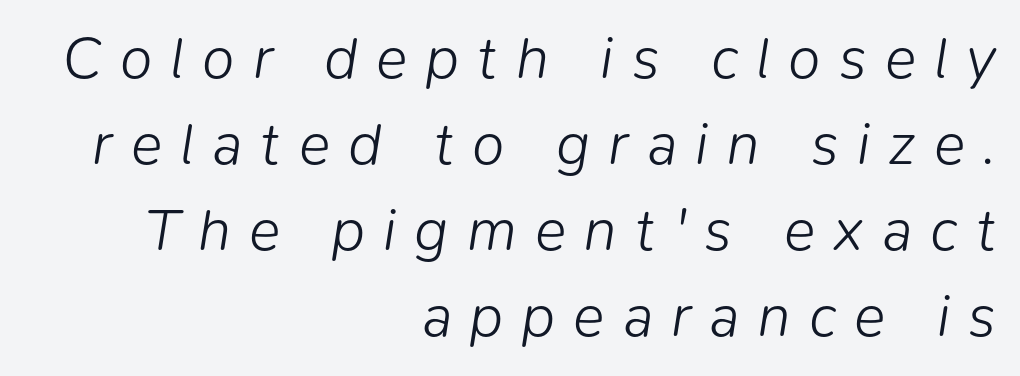
Glance below the letters and you will spot only blank space. Bold? No — there's no thickening of the strokes. Rows of type keep a routine distance in the vertical direction. Italic: yes, the glyphs are oblique. The rendering anchors every line to the right-hand side. Spacing verdict: proportional, widths tailored to each character.
